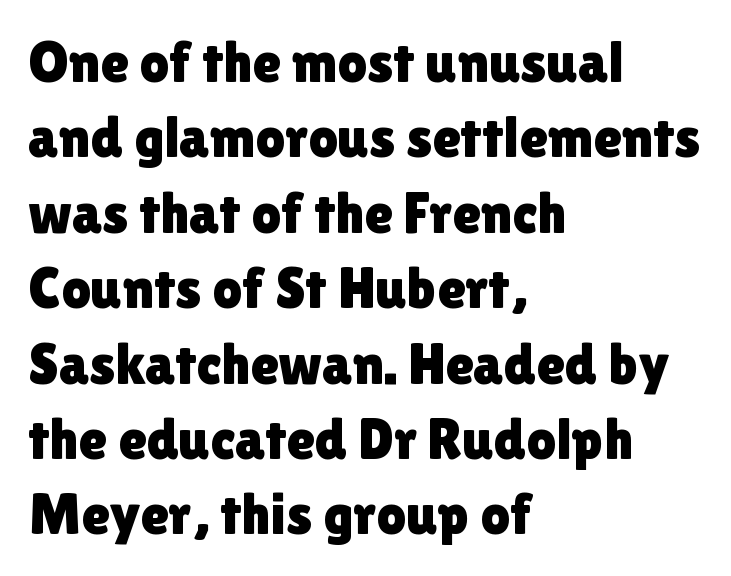
{"serif": "no", "italic": "no", "width": "normal", "x_height": "medium", "monospaced": "no", "underline": "no", "align": "left", "line_spacing": "normal", "line_spacing_ratio": 1.3, "letter_spacing": "normal", "letter_spacing_em": 0.0, "glyph_px": 58}
